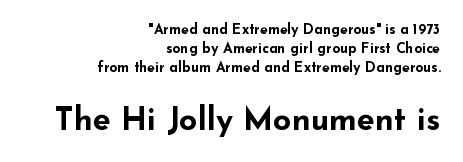
Q: Is the text bold? A: Yes.
Q: Is the text italic (slanted)? A: No, it is upright.
Q: Is the typeface a serif or a sans-serif typeface? A: Sans-serif.
Q: Is the text underlined? A: No.
Q: How is the paragraph aligned? A: Right-aligned.
Q: Is the spacing between letters normal or unusually wide? A: Normal.
Q: Is the spacing between lines tight, normal or loose? A: Normal.
Q: Which block of text is set in a larger size, the first (top) or the second (bottom)? A: The second (bottom) one.
Q: Width (condensed, normal, or wide)? A: Wide.
Q: Stroke contrast? A: Low.
Q: x-height? A: Small.
Q: Monospaced? A: No.
